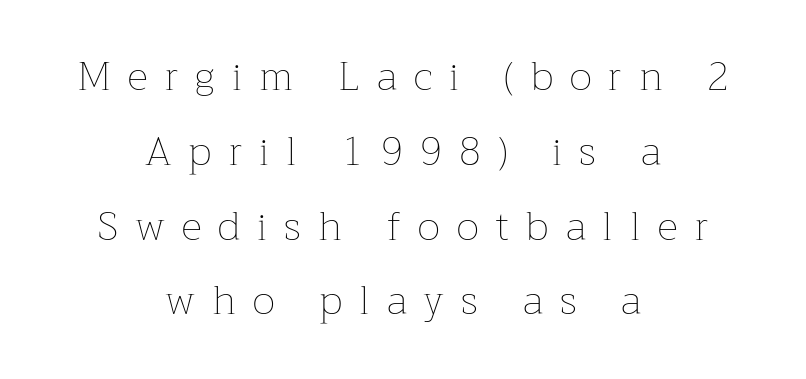
Someone cranked the tracking dial way up on this one. If you folded the block vertically in half, each line would mirror itself in length. Italic: no, the glyphs are upright roman. You could not count columns in this text — the font is proportionally spaced.
